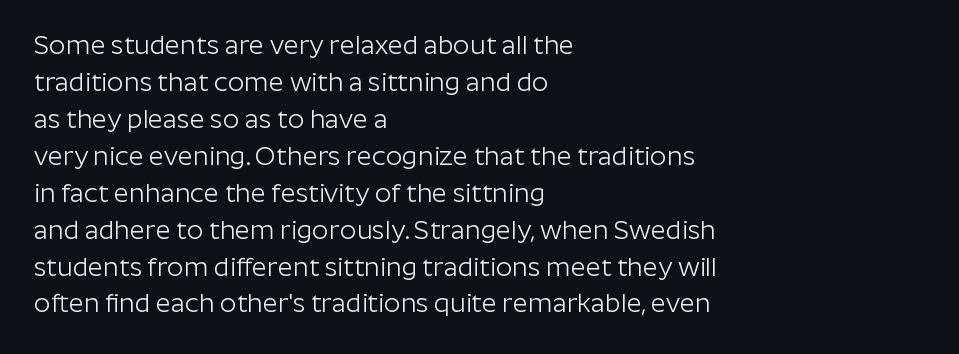
Rule under the text: the space is simply empty. The tracking reads as untouched default to a designer's eye. Compared with a typical body face, this is equally light or lighter still. A student would call this left alignment; a typographer would say flush left, rag right. The rows are spaced the way most documents space them.
